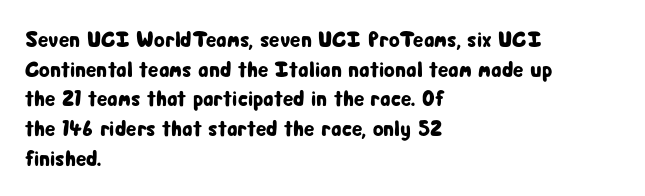
The image shows 22 px text type, upright; set left-aligned, normal line spacing (1.35x), normal letter spacing, not underlined.
